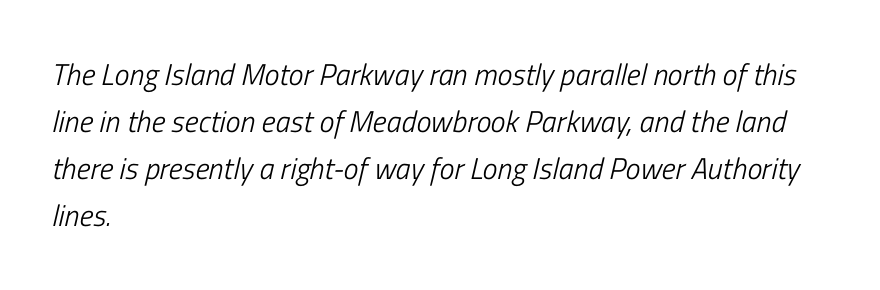
The image shows 30 px light, condensed type, italic (leaning right); set left-aligned, normal line spacing (1.57x), normal letter spacing, not underlined; low stroke contrast and a medium x-height.
